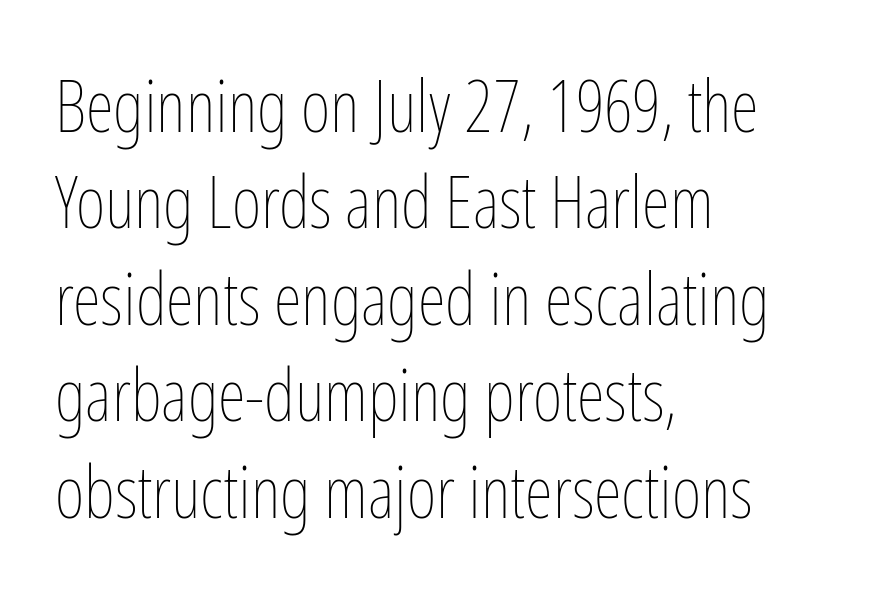
Honestly, there is no underline to notice here at all. Varying glyph widths throughout — classic text-font behaviour. Characters remain perfectly vertical along every line. The tracking reads as untouched default to a designer's eye.
